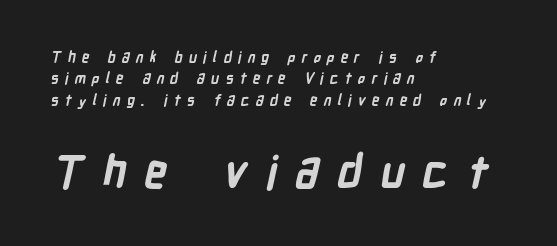
Q: Is the text bold? A: Yes.
Q: Is the typeface a serif or a sans-serif typeface? A: Sans-serif.
Q: Is the text underlined? A: No.
Q: How is the paragraph aligned? A: Left-aligned.
Q: Is the spacing between letters normal or unusually wide? A: Unusually wide.
Q: Is the spacing between lines tight, normal or loose? A: Normal.
Q: Which block of text is set in a larger size, the first (top) or the second (bottom)? A: The second (bottom) one.
Q: Width (condensed, normal, or wide)? A: Condensed.
Q: Stroke contrast? A: Low.
Q: x-height? A: Medium.
Q: Monospaced? A: No.
